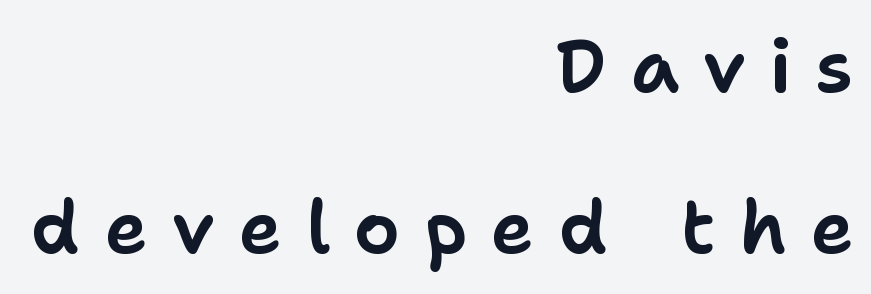
A typesetter would call this proportional, since set widths differ per character. A typesetter would mark this as roman, not italic. Nobody drew a line under any word here. Layout note: lines flush right. Is the letter spacing exaggerated? Yes — the characters are pushed far apart.
